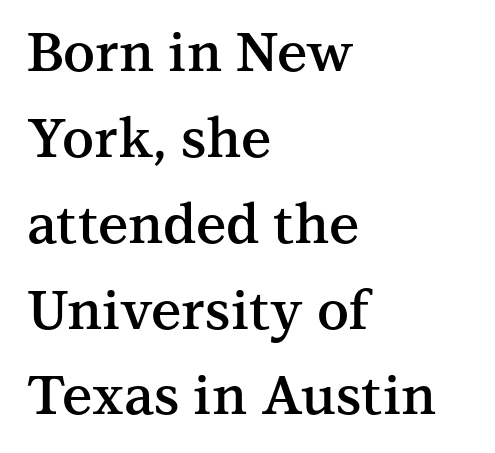
Q: Is the text bold? A: Semi-bold.
Q: Is the text italic (slanted)? A: No, it is upright.
Q: Is the typeface a serif or a sans-serif typeface? A: Serif.
Q: Is the text underlined? A: No.
Q: How is the paragraph aligned? A: Left-aligned.
Q: Is the spacing between letters normal or unusually wide? A: Normal.
Q: Is the spacing between lines tight, normal or loose? A: Normal.
Q: Width (condensed, normal, or wide)? A: Normal.
Q: Stroke contrast? A: Medium.
Q: x-height? A: Medium.
Q: Monospaced? A: No.
